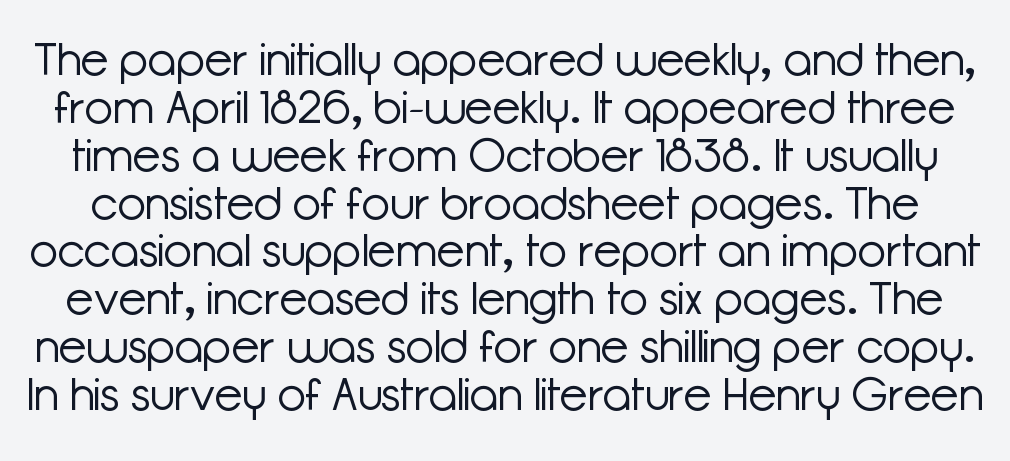
The image shows 46 px light sans-serif type, upright; set tight line spacing (1.04x), normal letter spacing, not underlined; low stroke contrast and a medium x-height.
